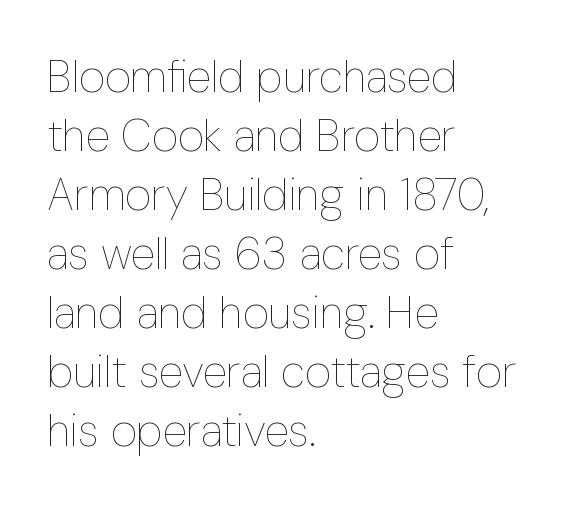
{"italic": "no", "bold": "no", "weight": "thin", "width": "condensed", "stroke_contrast": "low", "x_height": "medium", "monospaced": "no", "underline": "no", "align": "left", "line_spacing": "normal", "line_spacing_ratio": 1.31, "letter_spacing": "normal", "letter_spacing_em": 0.0, "glyph_px": 45}
